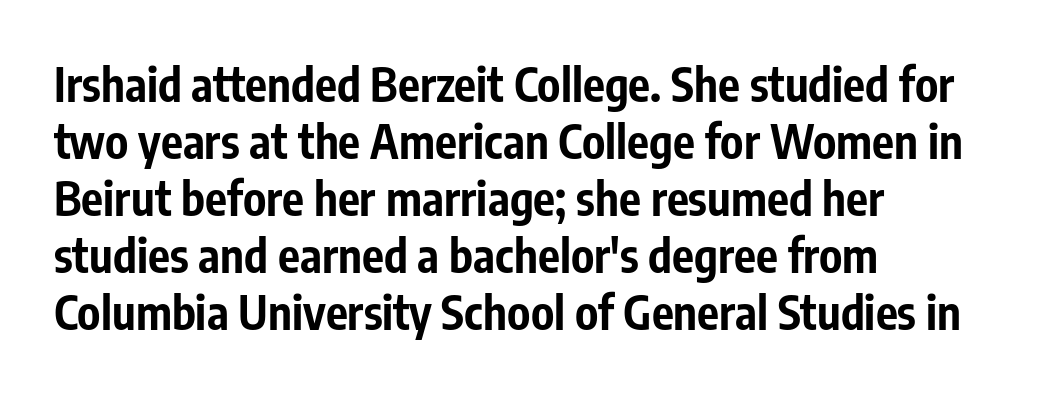
Q: Is the text bold? A: Yes.
Q: Is the text italic (slanted)? A: No, it is upright.
Q: Is the typeface a serif or a sans-serif typeface? A: Sans-serif.
Q: Is the text underlined? A: No.
Q: How is the paragraph aligned? A: Left-aligned.
Q: Is the spacing between letters normal or unusually wide? A: Normal.
Q: Width (condensed, normal, or wide)? A: Condensed.
Q: Stroke contrast? A: Low.
Q: x-height? A: Medium.
Q: Monospaced? A: No.
